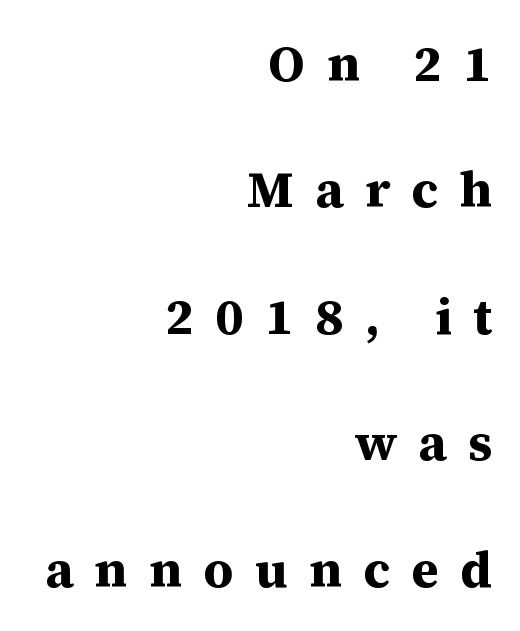
{"serif": "yes", "italic": "no", "bold": "yes", "weight": "bold", "width": "normal", "stroke_contrast": "medium", "x_height": "medium", "monospaced": "no", "underline": "no", "align": "right", "line_spacing": "loose", "line_spacing_ratio": 2.48, "letter_spacing": "wide", "letter_spacing_em": 0.42, "glyph_px": 51}
